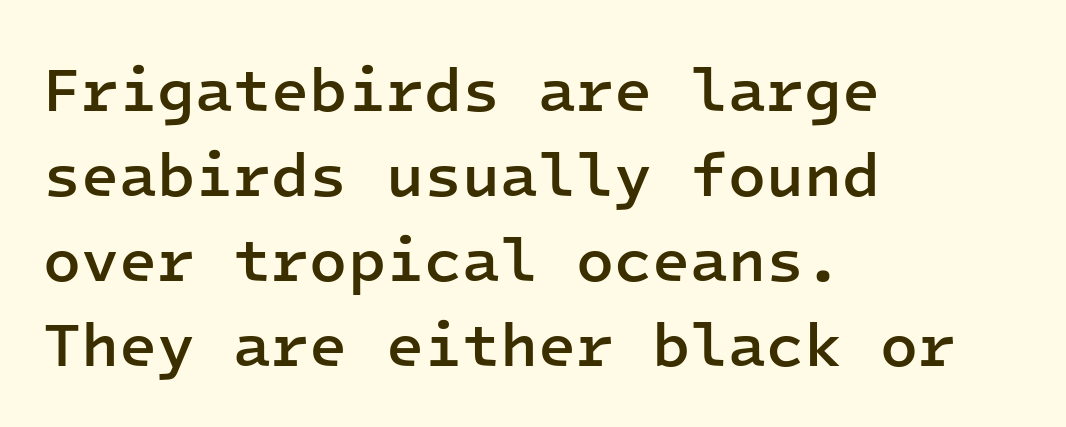
Q: Is the text bold? A: Semi-bold.
Q: Is the text italic (slanted)? A: No, it is upright.
Q: Is the typeface a serif or a sans-serif typeface? A: Sans-serif.
Q: Is the text underlined? A: No.
Q: How is the paragraph aligned? A: Left-aligned.
Q: Is the spacing between letters normal or unusually wide? A: Normal.
Q: Is the spacing between lines tight, normal or loose? A: Normal.
Q: Width (condensed, normal, or wide)? A: Normal.
Q: Stroke contrast? A: Low.
Q: x-height? A: Medium.
Q: Monospaced? A: Yes.
